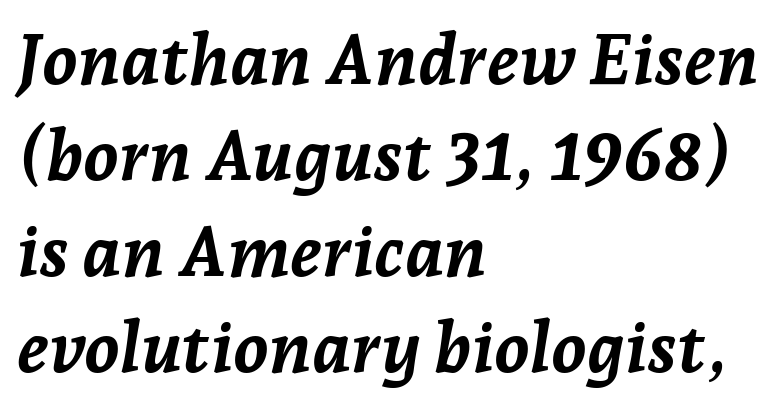
Q: Is the text bold? A: Yes.
Q: Is the text italic (slanted)? A: Yes, it leans right by about 7 degrees.
Q: Is the text underlined? A: No.
Q: How is the paragraph aligned? A: Left-aligned.
Q: Is the spacing between letters normal or unusually wide? A: Normal.
Q: Is the spacing between lines tight, normal or loose? A: Normal.
Q: Width (condensed, normal, or wide)? A: Normal.
Q: Stroke contrast? A: Low.
Q: x-height? A: Medium.
Q: Monospaced? A: No.
